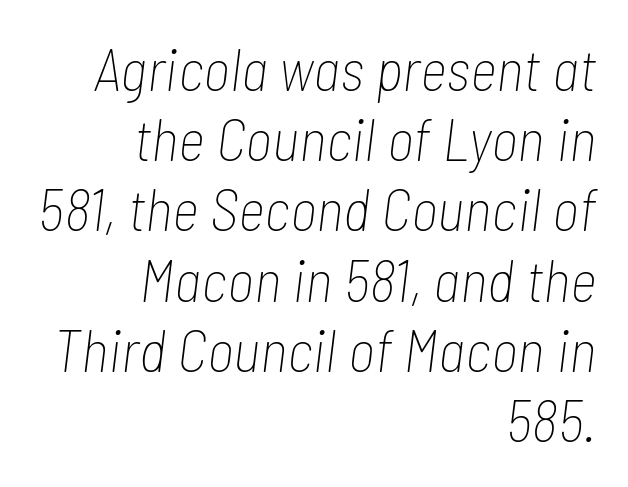
{"italic": "yes", "lean": "right", "slant_degrees": 7, "bold": "no", "weight": "thin", "width": "condensed", "stroke_contrast": "low", "x_height": "medium", "monospaced": "no", "underline": "no", "align": "right", "line_spacing_ratio": 1.19, "letter_spacing": "normal", "letter_spacing_em": 0.0, "glyph_px": 59}
